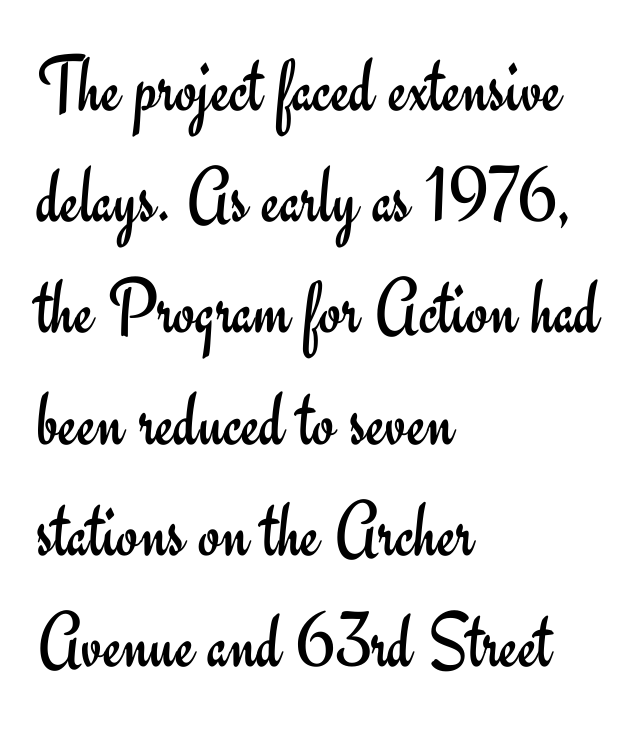
Q: Is the text bold? A: No.
Q: Is the text italic (slanted)? A: Yes.
Q: Is the typeface a serif or a sans-serif typeface? A: Sans-serif.
Q: Is the text underlined? A: No.
Q: How is the paragraph aligned? A: Left-aligned.
Q: Is the spacing between letters normal or unusually wide? A: Normal.
Q: Is the spacing between lines tight, normal or loose? A: Normal.
Q: Width (condensed, normal, or wide)? A: Normal.
Q: Stroke contrast? A: Low.
Q: x-height? A: Small.
Q: Monospaced? A: No.
